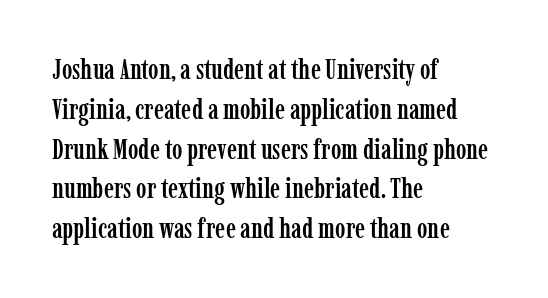
The image shows 28 px condensed serif type, upright; set left-aligned, normal line spacing (1.42x), normal letter spacing, not underlined; low stroke contrast and a medium x-height.
